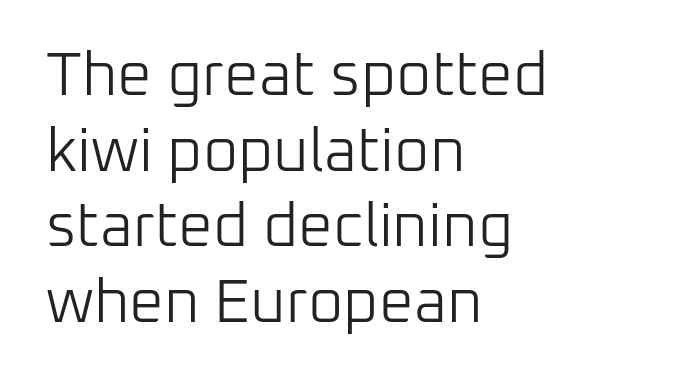
{"serif": "no", "italic": "no", "bold": "no", "weight": "light", "width": "normal", "stroke_contrast": "low", "x_height": "medium", "monospaced": "no", "underline": "no", "align": "left", "line_spacing_ratio": 1.24, "letter_spacing": "normal", "letter_spacing_em": 0.0, "glyph_px": 61}
